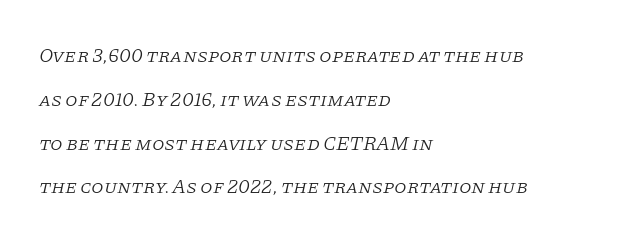
The image shows 20 px text type, italic (leaning right); set left-aligned, loose line spacing (2.19x), normal letter spacing, not underlined.
